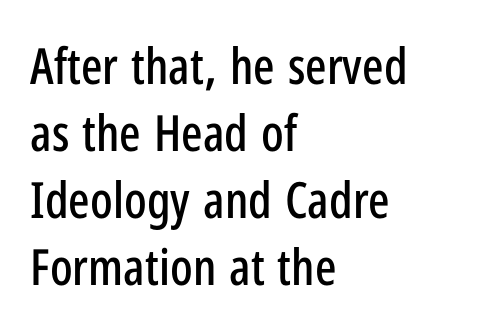
Q: Is the text italic (slanted)? A: No, it is upright.
Q: Is the typeface a serif or a sans-serif typeface? A: Sans-serif.
Q: Is the text underlined? A: No.
Q: How is the paragraph aligned? A: Left-aligned.
Q: Is the spacing between letters normal or unusually wide? A: Normal.
Q: Is the spacing between lines tight, normal or loose? A: Normal.
Q: Width (condensed, normal, or wide)? A: Condensed.
Q: Stroke contrast? A: Low.
Q: x-height? A: Medium.
Q: Monospaced? A: No.
